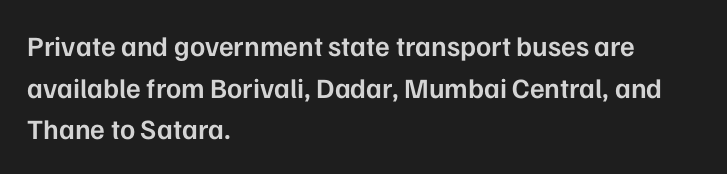
The image shows 28 px semibold sans-serif type, upright; set left-aligned, normal line spacing (1.49x), normal letter spacing, not underlined; low stroke contrast and a medium x-height.
